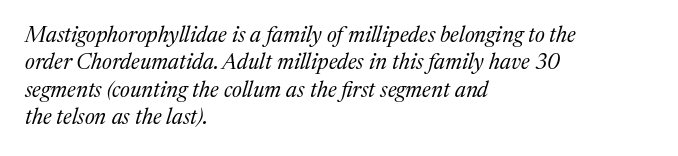
Leftover space on each line is placed entirely after the last word. What stands out about the letter spacing? Nothing — it is the standard amount. Designer's note — italics engaged. The foot of each line stays bare and open. A typesetter would call this leading conventional body-copy spacing. This is not heavy type; no bold has been used.
